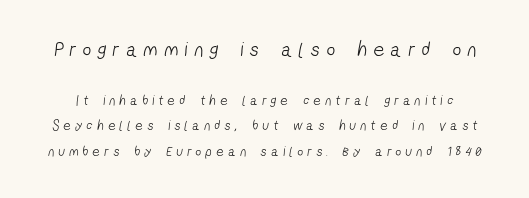
{"bold": "no", "underline": "no", "line_spacing_ratio": 1.79, "letter_spacing": "wide", "letter_spacing_em": 0.33, "larger_block": "first", "size_ratio": 1.5, "glyph_px": 21}
